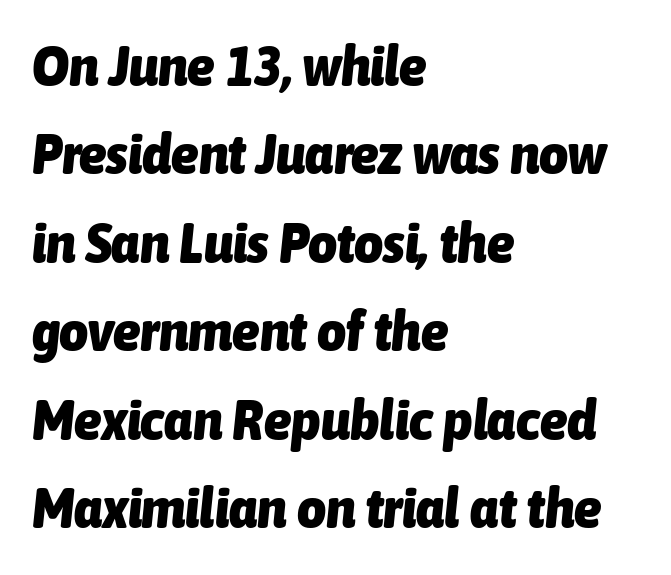
Slant detected: the letters are inclined. Note the varied advance widths — an 'i' is clearly narrower than an 'm'. The rendering keeps characters at their native spacing. Line beginnings align vertically; line endings do not.
